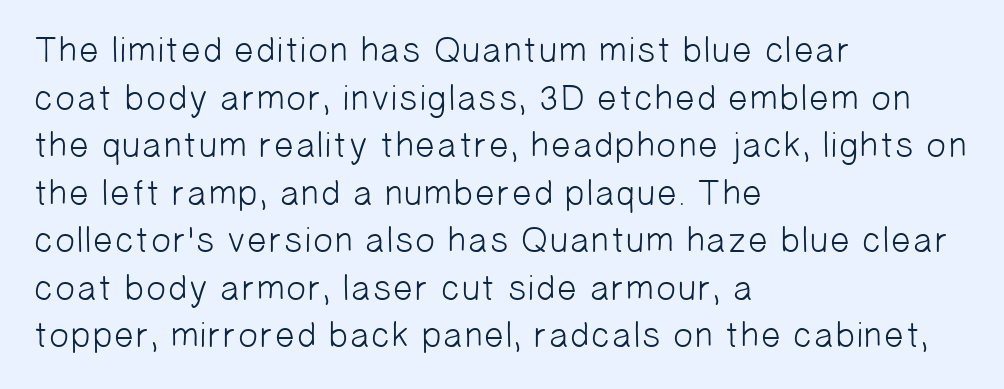
The image shows 36 px light sans-serif type; set left-aligned, normal line spacing (1.32x), normal letter spacing, not underlined; low stroke contrast and a medium x-height.
